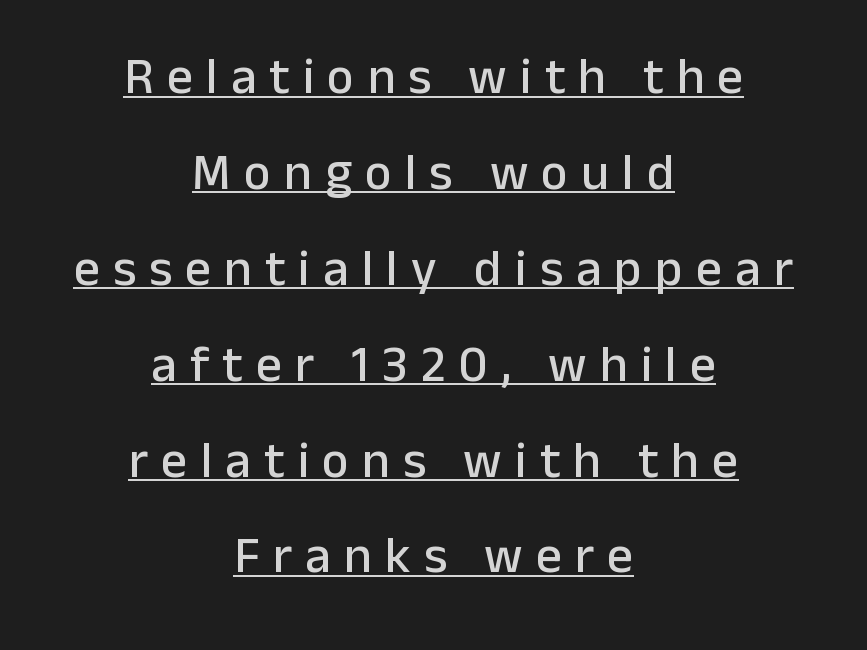
{"serif": "no", "italic": "no", "width": "normal", "stroke_contrast": "low", "x_height": "medium", "monospaced": "no", "underline": "yes", "align": "center", "line_spacing_ratio": 1.88, "letter_spacing": "wide", "letter_spacing_em": 0.26, "glyph_px": 51}
